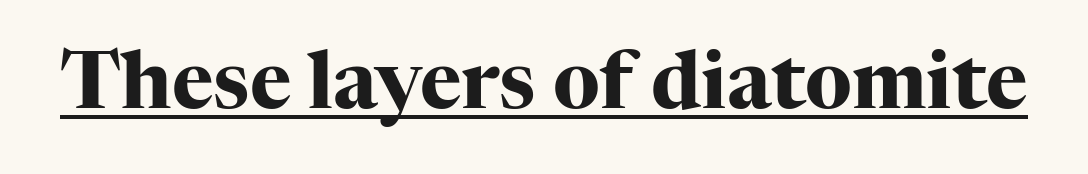
Q: Is the text bold? A: Yes.
Q: Is the text italic (slanted)? A: No, it is upright.
Q: Is the typeface a serif or a sans-serif typeface? A: Serif.
Q: Is the text underlined? A: Yes.
Q: Is the spacing between letters normal or unusually wide? A: Normal.
Q: Width (condensed, normal, or wide)? A: Normal.
Q: Stroke contrast? A: High.
Q: x-height? A: Medium.
Q: Monospaced? A: No.
